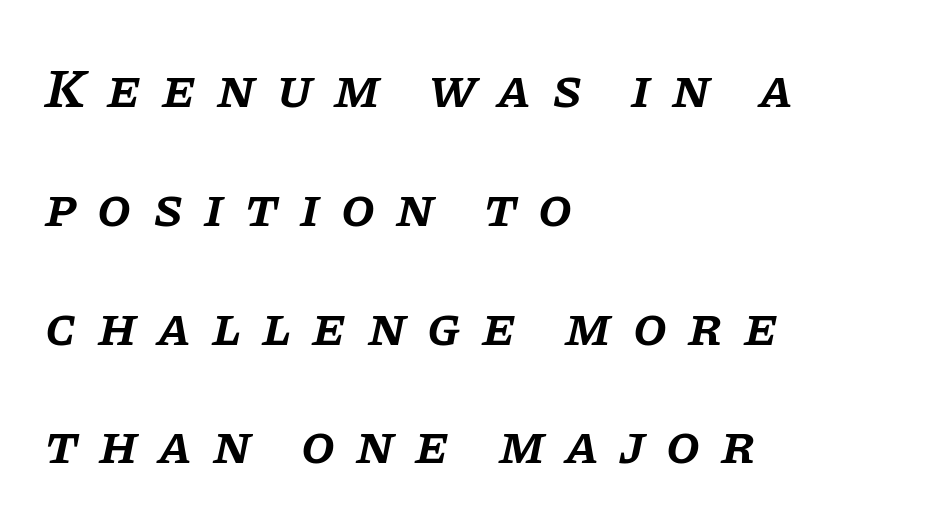
{"serif": "yes", "italic": "yes", "lean": "right", "slant_degrees": 11, "bold": "semi", "weight": "semibold", "width": "normal", "stroke_contrast": "low", "x_height": "large", "monospaced": "no", "underline": "no", "align": "left", "line_spacing": "loose", "line_spacing_ratio": 2.16, "letter_spacing": "wide", "letter_spacing_em": 0.38, "glyph_px": 55}
